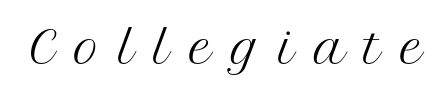
Q: Is the text bold? A: No.
Q: Is the text italic (slanted)? A: Yes.
Q: Is the typeface a serif or a sans-serif typeface? A: Serif.
Q: Is the text underlined? A: No.
Q: Is the spacing between letters normal or unusually wide? A: Unusually wide.
Q: Width (condensed, normal, or wide)? A: Normal.
Q: Stroke contrast? A: Medium.
Q: x-height? A: Medium.
Q: Monospaced? A: No.
